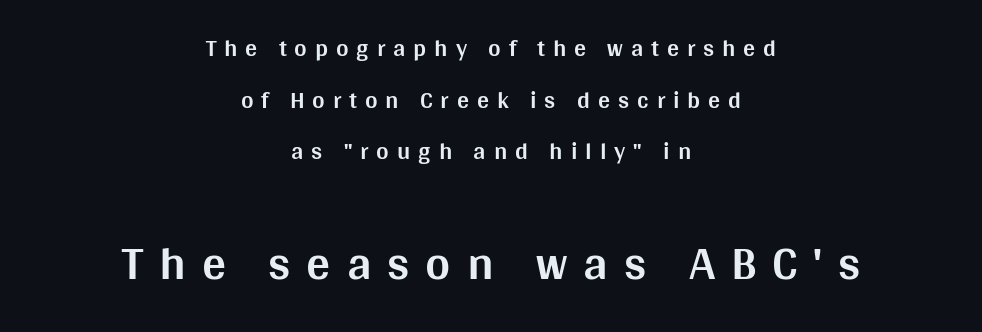
The glyphs are unaccompanied by any horizontal stroke below them. In terms of weight, the rendering is a true, heavy bold. Rendered with straight, roman letterforms. The lines are quadded center. The rendering inserts visible extra space after every character.
